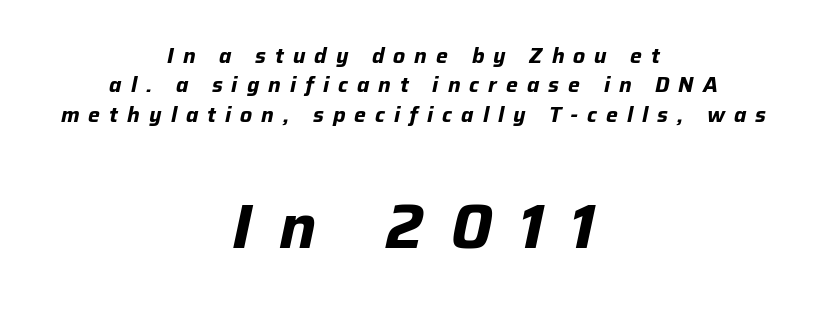
Q: Is the text bold? A: Yes.
Q: Is the text italic (slanted)? A: Yes, it leans right by about 12 degrees.
Q: Is the text underlined? A: No.
Q: How is the paragraph aligned? A: Centered.
Q: Is the spacing between letters normal or unusually wide? A: Unusually wide.
Q: Is the spacing between lines tight, normal or loose? A: Normal.
Q: Which block of text is set in a larger size, the first (top) or the second (bottom)? A: The second (bottom) one.
Q: Width (condensed, normal, or wide)? A: Normal.
Q: Stroke contrast? A: Low.
Q: x-height? A: Medium.
Q: Monospaced? A: No.
